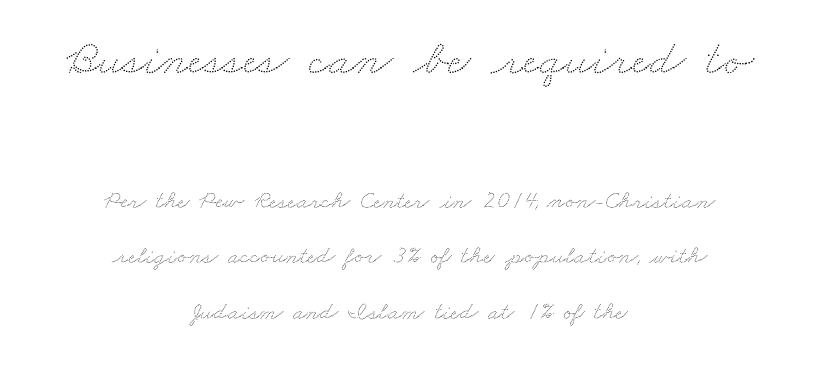
A typesetter would call this leading open, well beyond the default. A typesetter would call this proportional, since set widths differ per character. The block sitting higher on the canvas is the one with enlarged characters. This rendering uses center alignment, leaving both contours irregular but symmetric. In terms of letterspacing, this is plain default setting.
